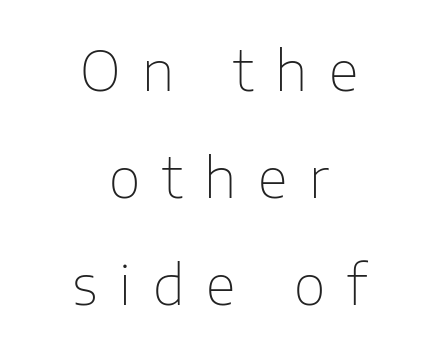
No letter is thick-stroked: the sample isn't bold. Has an underline been added? It has not. Display-style spreading of the glyphs; the letterfit is very open. No feet cap the strokes, marking this as sans-serif type. Notice how the stems are strictly vertical — no italics here. The line-height multiplier appears high, well above default.
